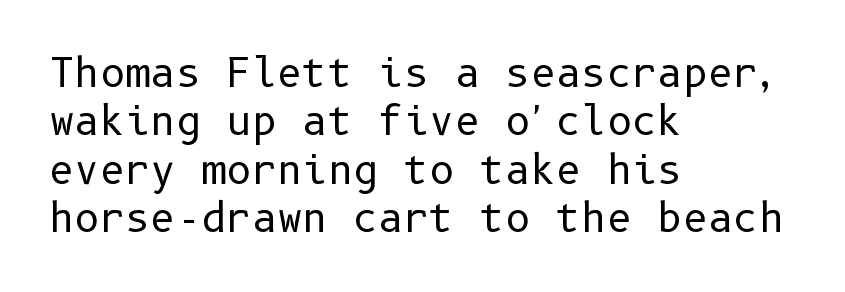
Grotesque or geometric, the face here clearly has no serifs. The compositor pushed each line to the left boundary. Glance below the letters and you will spot only blank space. The line texture is even and compact thanks to regular tracking.
